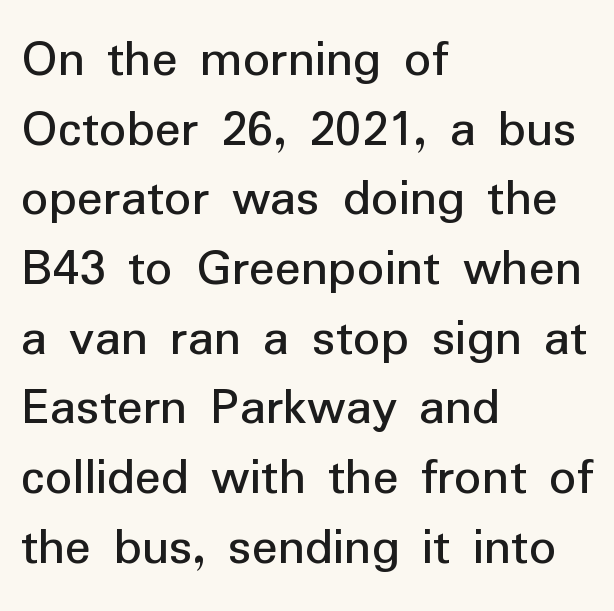
The image shows 54 px sans-serif type, upright; set left-aligned, normal line spacing (1.29x), normal letter spacing, not underlined; low stroke contrast and a medium x-height.
